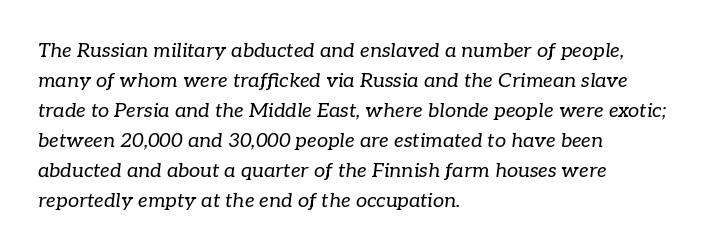
{"italic": "yes", "lean": "right", "slant_degrees": 7, "bold": "no", "underline": "no", "align": "left", "line_spacing": "normal", "line_spacing_ratio": 1.5, "letter_spacing": "normal", "letter_spacing_em": 0.0, "glyph_px": 20}
